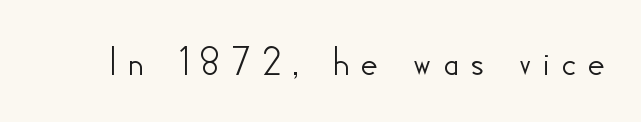
The image shows 44 px sans-serif type, upright; set unusually wide letter spacing (+0.22 em), not underlined; low stroke contrast and a small x-height.
